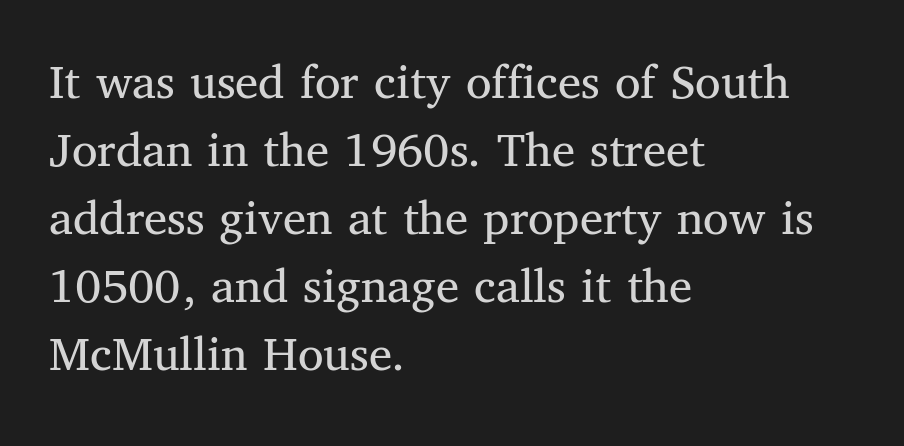
{"serif": "yes", "italic": "no", "bold": "no", "weight": "regular", "width": "normal", "stroke_contrast": "medium", "x_height": "medium", "monospaced": "no", "underline": "no", "align": "left", "line_spacing": "normal", "line_spacing_ratio": 1.31, "letter_spacing": "normal", "letter_spacing_em": 0.0, "glyph_px": 52}
